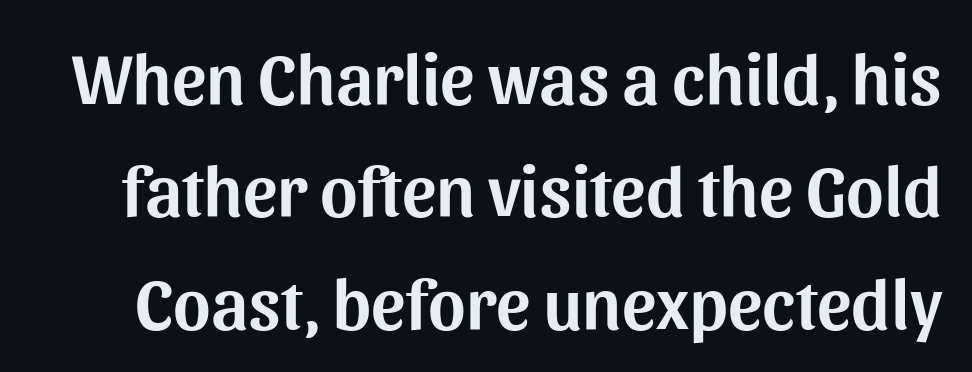
The image shows 72 px sans-serif type, upright; set normal line spacing (1.56x), normal letter spacing, not underlined; medium stroke contrast and a medium x-height.
